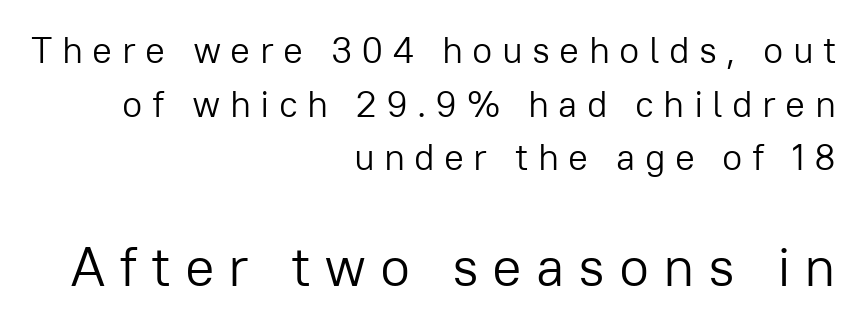
{"serif": "no", "italic": "no", "bold": "no", "weight": "light", "width": "normal", "stroke_contrast": "low", "x_height": "medium", "monospaced": "no", "underline": "no", "align": "right", "line_spacing": "normal", "line_spacing_ratio": 1.45, "letter_spacing": "wide", "letter_spacing_em": 0.25, "larger_block": "second", "size_ratio": 1.49, "glyph_px": 55}
